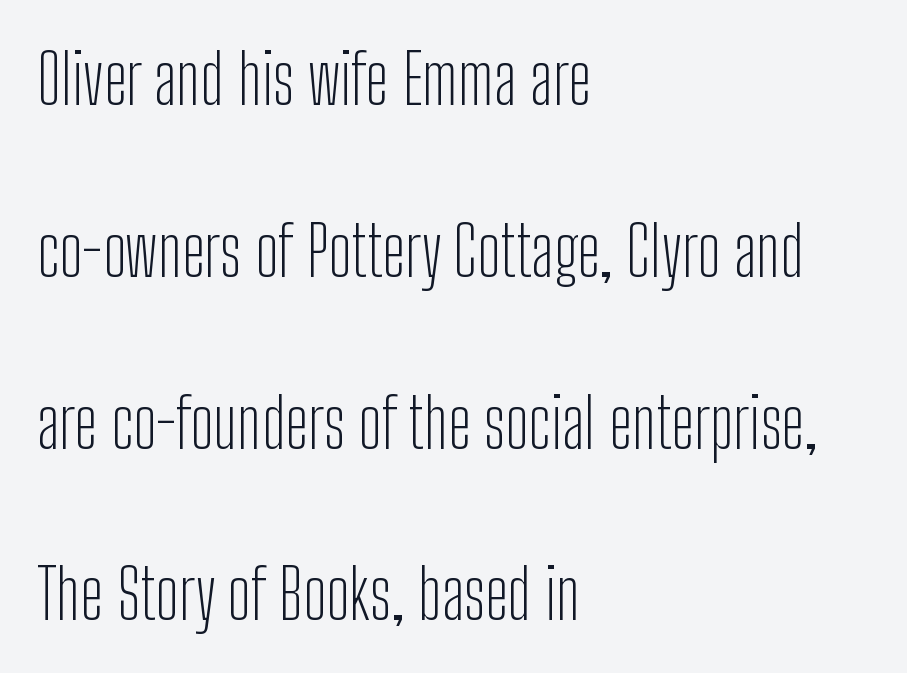
{"serif": "no", "italic": "no", "bold": "no", "weight": "light", "width": "condensed", "stroke_contrast": "low", "x_height": "medium", "monospaced": "no", "underline": "no", "align": "left", "line_spacing": "loose", "line_spacing_ratio": 2.49, "letter_spacing": "normal", "letter_spacing_em": 0.0, "glyph_px": 69}
